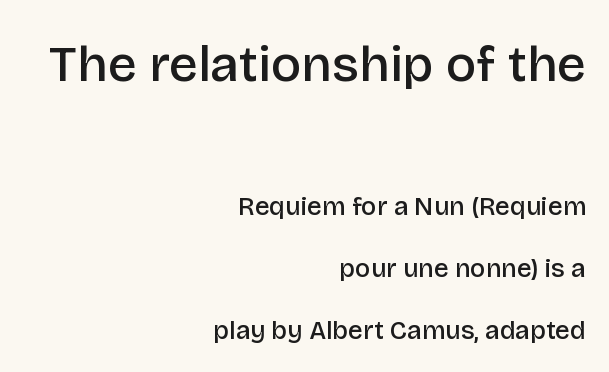
{"serif": "no", "italic": "no", "bold": "semi", "weight": "semibold", "width": "normal", "stroke_contrast": "low", "x_height": "large", "monospaced": "no", "underline": "no", "align": "right", "line_spacing": "loose", "line_spacing_ratio": 2.38, "letter_spacing": "normal", "letter_spacing_em": 0.0, "larger_block": "first", "size_ratio": 1.96, "glyph_px": 51}
